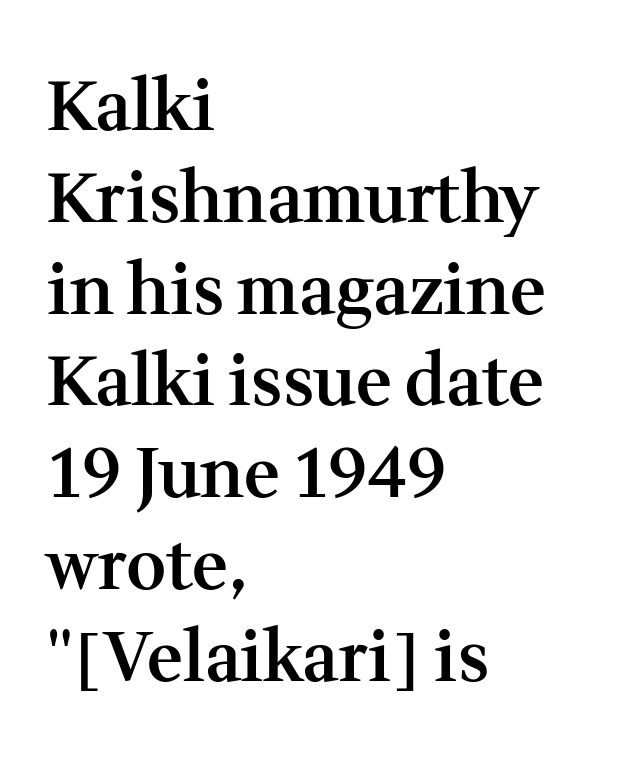
Q: Is the text bold? A: Semi-bold.
Q: Is the text italic (slanted)? A: No, it is upright.
Q: Is the typeface a serif or a sans-serif typeface? A: Serif.
Q: Is the text underlined? A: No.
Q: How is the paragraph aligned? A: Left-aligned.
Q: Is the spacing between letters normal or unusually wide? A: Normal.
Q: Is the spacing between lines tight, normal or loose? A: Normal.
Q: Width (condensed, normal, or wide)? A: Normal.
Q: Stroke contrast? A: Medium.
Q: x-height? A: Medium.
Q: Monospaced? A: No.
